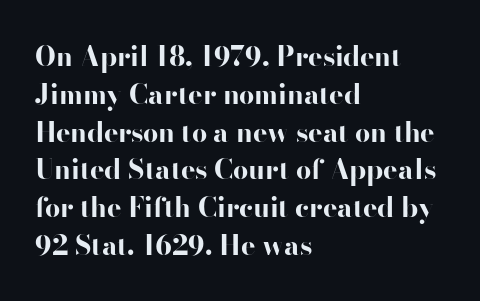
Line spacing here is normal. The baseline area is clear. This sample uses an upright cut, with every glyph sitting square on the baseline. These lines keep a tight, regular rhythm from letter to letter. Line beginnings align vertically; line endings do not.
